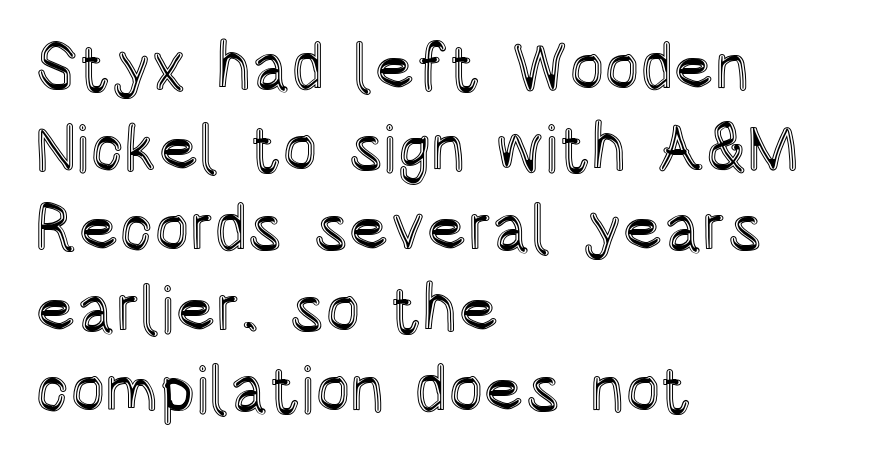
{"italic": "no", "width": "condensed", "x_height": "large", "monospaced": "no", "underline": "no", "align": "left", "line_spacing_ratio": 1.22, "letter_spacing": "normal", "letter_spacing_em": 0.0, "glyph_px": 66}
